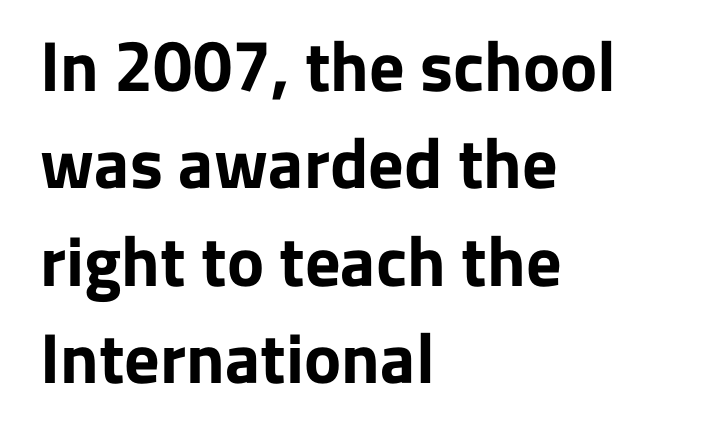
Q: Is the text bold? A: Yes.
Q: Is the text italic (slanted)? A: No, it is upright.
Q: Is the typeface a serif or a sans-serif typeface? A: Sans-serif.
Q: Is the text underlined? A: No.
Q: How is the paragraph aligned? A: Left-aligned.
Q: Is the spacing between letters normal or unusually wide? A: Normal.
Q: Is the spacing between lines tight, normal or loose? A: Normal.
Q: Width (condensed, normal, or wide)? A: Normal.
Q: Stroke contrast? A: Low.
Q: x-height? A: Medium.
Q: Monospaced? A: No.
